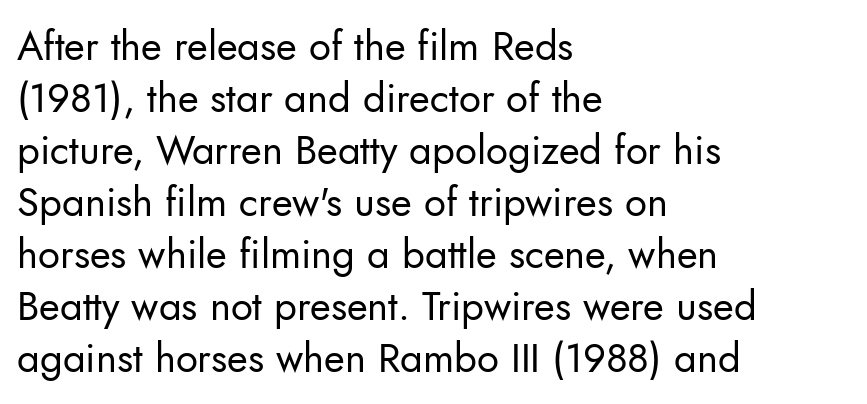
The image shows 40 px regular-weight sans-serif type, upright; set left-aligned, normal line spacing (1.3x), normal letter spacing, not underlined; low stroke contrast and a small x-height.
